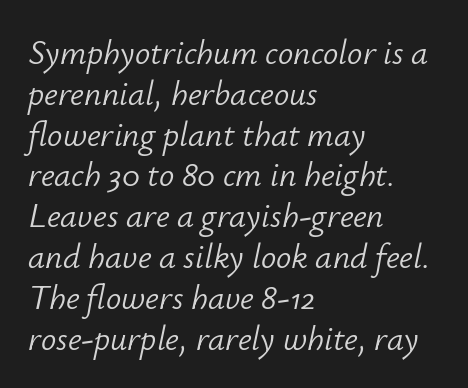
The image shows 34 px light type, italic (leaning right); set left-aligned, line spacing 1.2x, normal letter spacing, not underlined; low stroke contrast and a small x-height.
